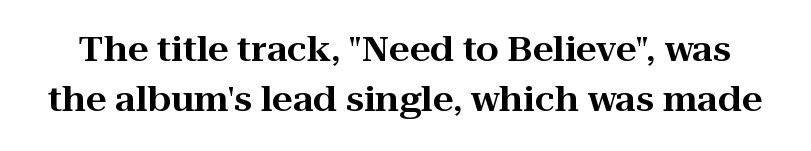
This sample uses an upright cut, with every glyph sitting square on the baseline. The passage shown is not underscored anywhere. The designer left line spacing at the default. The glyphs in this specimen are seriffed. The passage shown has conventional tracking throughout. Do the characters align in a grid? No, the font is proportional.
